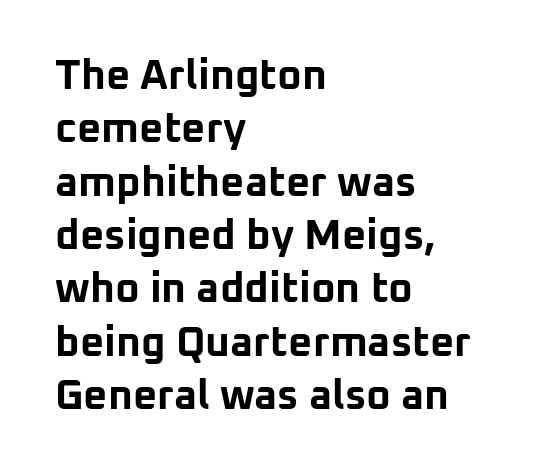
Q: Is the text bold? A: Yes.
Q: Is the text italic (slanted)? A: No, it is upright.
Q: Is the typeface a serif or a sans-serif typeface? A: Sans-serif.
Q: Is the text underlined? A: No.
Q: How is the paragraph aligned? A: Left-aligned.
Q: Is the spacing between letters normal or unusually wide? A: Normal.
Q: Is the spacing between lines tight, normal or loose? A: Normal.
Q: Width (condensed, normal, or wide)? A: Normal.
Q: Stroke contrast? A: Low.
Q: x-height? A: Medium.
Q: Monospaced? A: No.
